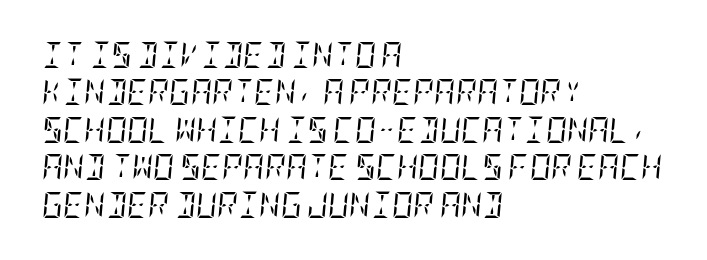
Q: Is the text bold? A: No.
Q: Is the text italic (slanted)? A: Yes, it leans right by about 5 degrees.
Q: Is the text underlined? A: No.
Q: How is the paragraph aligned? A: Left-aligned.
Q: Is the spacing between letters normal or unusually wide? A: Normal.
Q: Is the spacing between lines tight, normal or loose? A: Normal.
